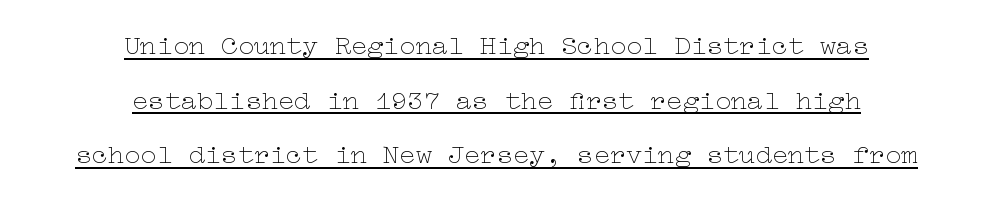
This is the regular roman posture of the typeface. Compared with typical body copy, the letter spacing here is the same. One-word summary of the alignment: center. This is underlined copy, the kind a proofreader might mark for attention.
